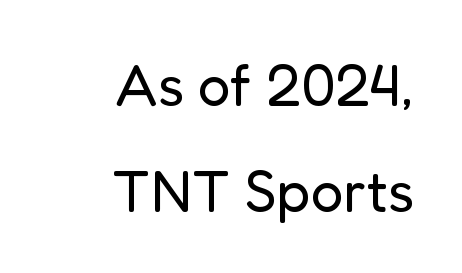
Q: Is the text bold? A: No.
Q: Is the text italic (slanted)? A: No, it is upright.
Q: Is the typeface a serif or a sans-serif typeface? A: Sans-serif.
Q: Is the text underlined? A: No.
Q: How is the paragraph aligned? A: Right-aligned.
Q: Is the spacing between letters normal or unusually wide? A: Normal.
Q: Width (condensed, normal, or wide)? A: Normal.
Q: Stroke contrast? A: Low.
Q: x-height? A: Medium.
Q: Monospaced? A: No.
